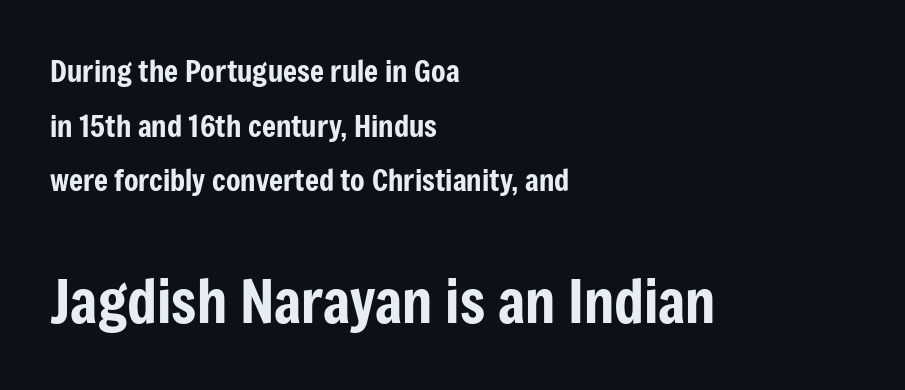
The image shows 59 px condensed sans-serif type, upright; set left-aligned, line spacing 1.82x, normal letter spacing, not underlined; the second (bottom) block is 1.97x larger; low stroke contrast and a medium x-height.
